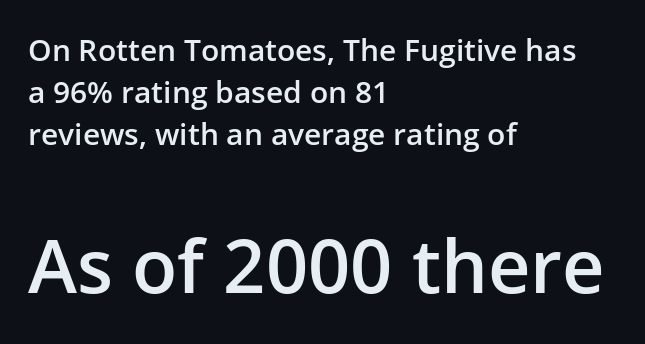
Q: Is the text bold? A: Semi-bold.
Q: Is the text italic (slanted)? A: No, it is upright.
Q: Is the typeface a serif or a sans-serif typeface? A: Sans-serif.
Q: Is the text underlined? A: No.
Q: How is the paragraph aligned? A: Left-aligned.
Q: Is the spacing between letters normal or unusually wide? A: Normal.
Q: Is the spacing between lines tight, normal or loose? A: Normal.
Q: Which block of text is set in a larger size, the first (top) or the second (bottom)? A: The second (bottom) one.
Q: Width (condensed, normal, or wide)? A: Normal.
Q: Stroke contrast? A: Low.
Q: x-height? A: Medium.
Q: Monospaced? A: No.
